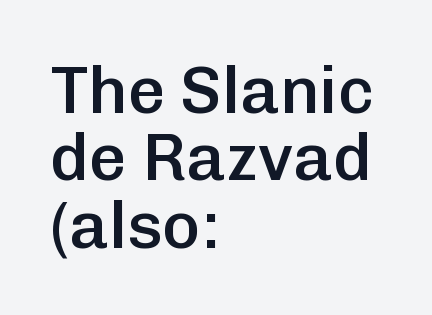
Q: Is the text bold? A: Semi-bold.
Q: Is the text italic (slanted)? A: No, it is upright.
Q: Is the typeface a serif or a sans-serif typeface? A: Sans-serif.
Q: Is the text underlined? A: No.
Q: How is the paragraph aligned? A: Left-aligned.
Q: Is the spacing between letters normal or unusually wide? A: Normal.
Q: Is the spacing between lines tight, normal or loose? A: Tight.
Q: Width (condensed, normal, or wide)? A: Normal.
Q: Stroke contrast? A: Low.
Q: x-height? A: Medium.
Q: Monospaced? A: No.
